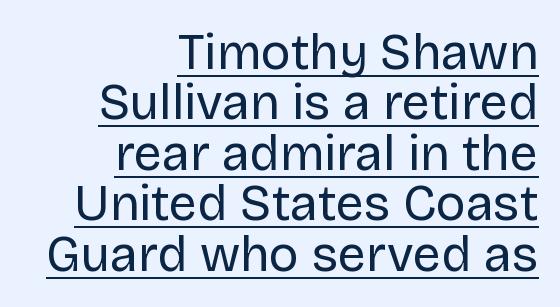
Ink coverage per letter is moderate at most. The passage shown has conventional tracking throughout. The line-height multiplier appears low, near solid setting. No italicization has been applied; the sample stays upright. This sample has the flowing, uneven cadence of proportional lettering.
